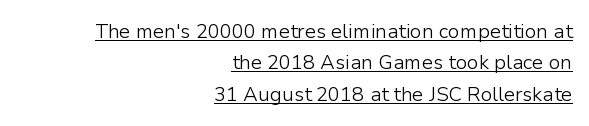
Q: Is the text bold? A: No.
Q: Is the text italic (slanted)? A: No, it is upright.
Q: Is the text underlined? A: Yes.
Q: How is the paragraph aligned? A: Right-aligned.
Q: Is the spacing between letters normal or unusually wide? A: Normal.
Q: Is the spacing between lines tight, normal or loose? A: Normal.
